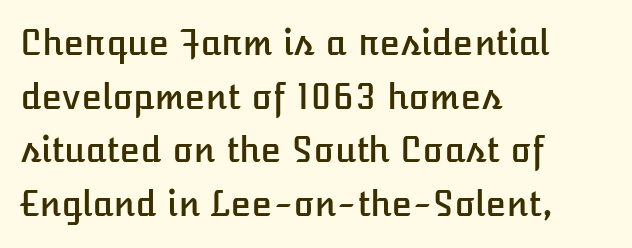
{"italic": "no", "width": "normal", "stroke_contrast": "low", "x_height": "medium", "monospaced": "no", "underline": "no", "align": "left", "line_spacing": "normal", "line_spacing_ratio": 1.58, "letter_spacing": "normal", "letter_spacing_em": 0.0, "glyph_px": 34}
